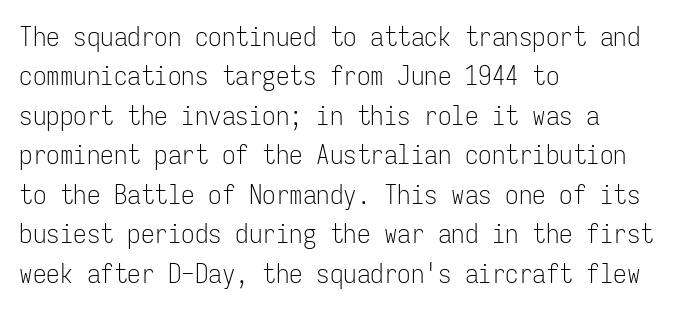
{"italic": "no", "bold": "no", "underline": "no", "align": "left", "line_spacing": "normal", "line_spacing_ratio": 1.46, "letter_spacing": "normal", "letter_spacing_em": 0.0, "glyph_px": 27}
